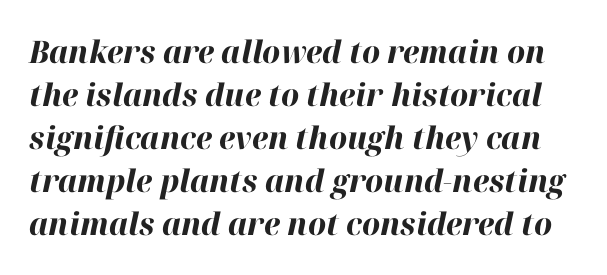
Q: Is the text bold? A: Yes.
Q: Is the text italic (slanted)? A: Yes, it leans right by about 12 degrees.
Q: Is the text underlined? A: No.
Q: Is the spacing between letters normal or unusually wide? A: Normal.
Q: Is the spacing between lines tight, normal or loose? A: Normal.
Q: Width (condensed, normal, or wide)? A: Normal.
Q: Stroke contrast? A: High.
Q: x-height? A: Medium.
Q: Monospaced? A: No.
